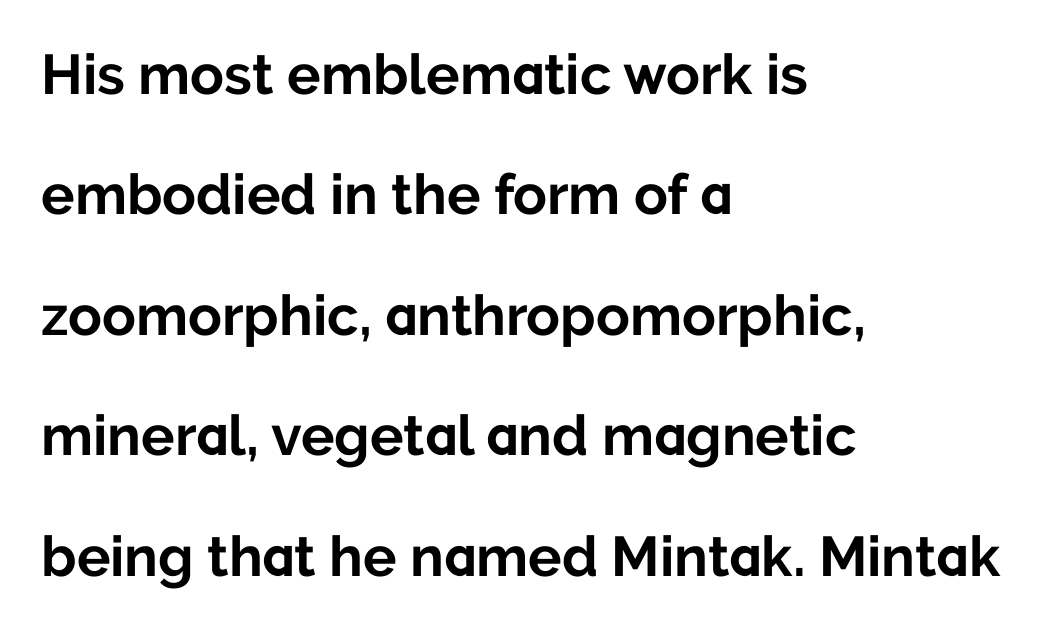
The setting favours the left margin, as ordinary paragraphs usually do. Upright lettering throughout. Observe the absence of serifs on each vertical stroke in this sample. Looks like regular typesetting: each glyph gets only the width it needs.
